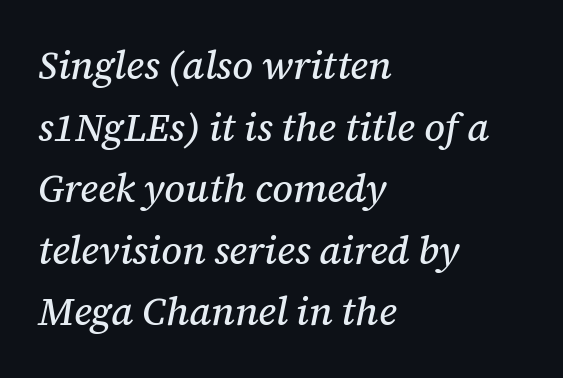
{"serif": "yes", "italic": "yes", "lean": "right", "slant_degrees": 12, "width": "normal", "stroke_contrast": "medium", "x_height": "medium", "monospaced": "no", "underline": "no", "align": "left", "line_spacing": "normal", "line_spacing_ratio": 1.58, "letter_spacing": "normal", "letter_spacing_em": 0.0, "glyph_px": 39}
